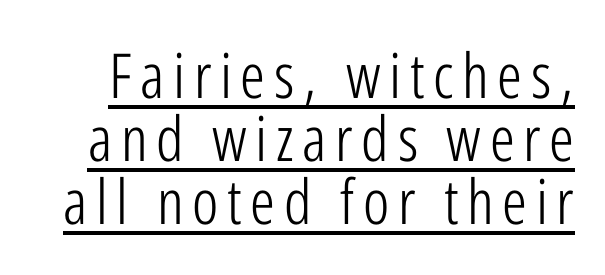
The letters carry no serifs — their stems end cleanly without finishing strokes. If you drew a line through each stem, it would be perfectly vertical. The passage shown stacks its lines with hardly any gap. The rendering uses natural spacing where letterforms have individual widths. Every word sits above its own underline.
